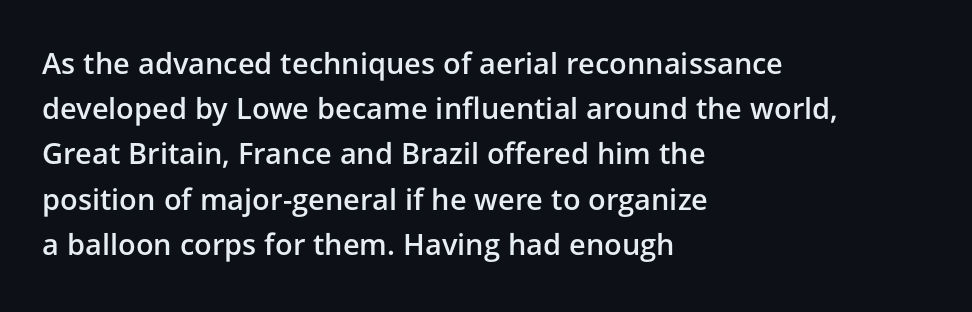
Does the leading feel generous? No, just average. How heavy is the stroke? Medium-heavy — a semibold, shy of bold. You could not count columns in this text — the font is proportionally spaced. Is the letter spacing exaggerated? No — it looks like the ordinary default.
